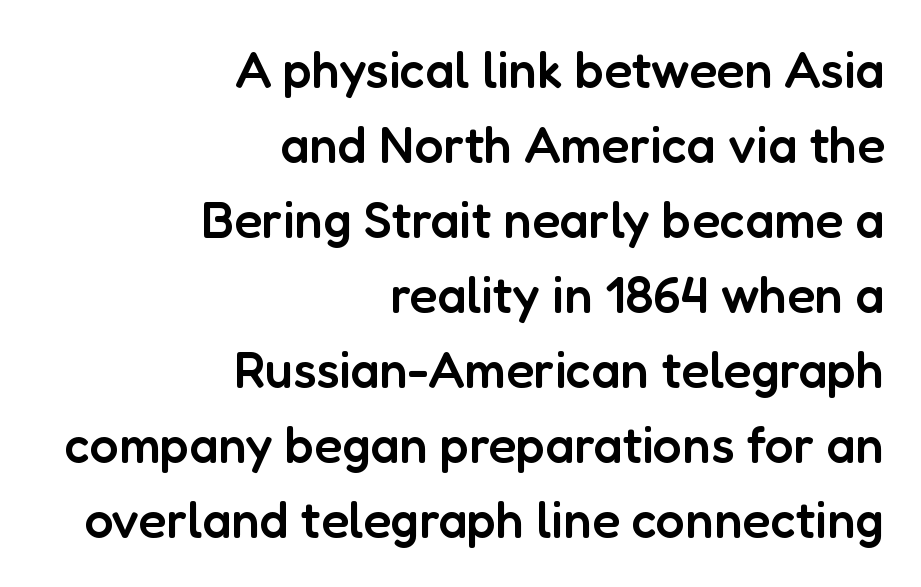
The passage shown is not underscored anywhere. Line spacing here is normal. The font's upright variant was chosen for this text. You could not count columns in this text — the font is proportionally spaced.
